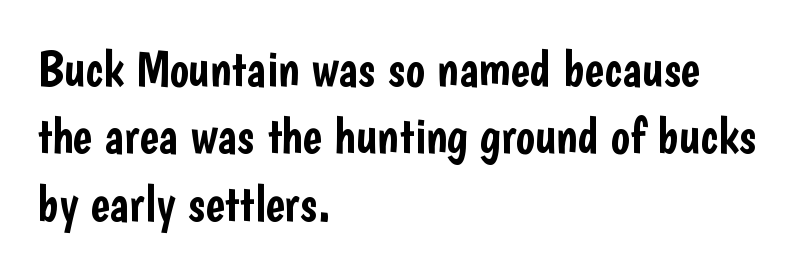
{"serif": "no", "italic": "no", "width": "condensed", "stroke_contrast": "low", "x_height": "medium", "monospaced": "no", "underline": "no", "align": "left", "line_spacing": "normal", "line_spacing_ratio": 1.32, "letter_spacing": "normal", "letter_spacing_em": 0.0, "glyph_px": 51}
